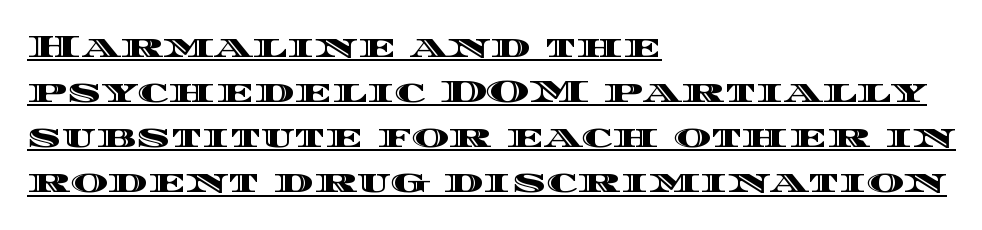
Normally led — the rows are evenly, conventionally spaced. Every row of glyphs begins at an identical x-position on the left. Looks like regular typesetting: each glyph gets only the width it needs. The typesetter has applied underlining to the passage shown.
